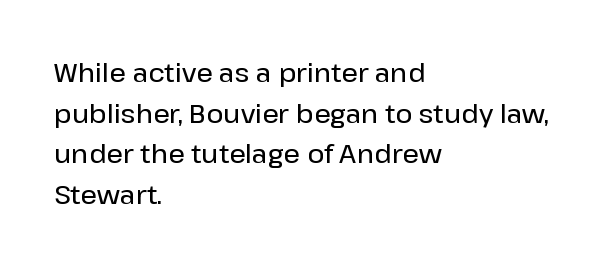
{"italic": "no", "underline": "no", "align": "left", "line_spacing": "normal", "line_spacing_ratio": 1.56, "letter_spacing": "normal", "letter_spacing_em": 0.0, "glyph_px": 26}
